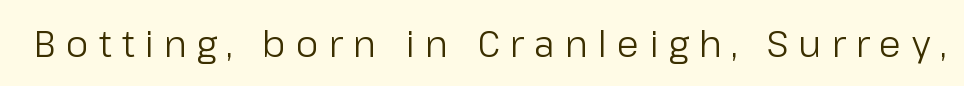
Characters follow at a spacing far wider than the type designer built in. A bare baseline throughout the passage. No extra ink here — the face is not bold. Regarding serifs, this sample does without them.
